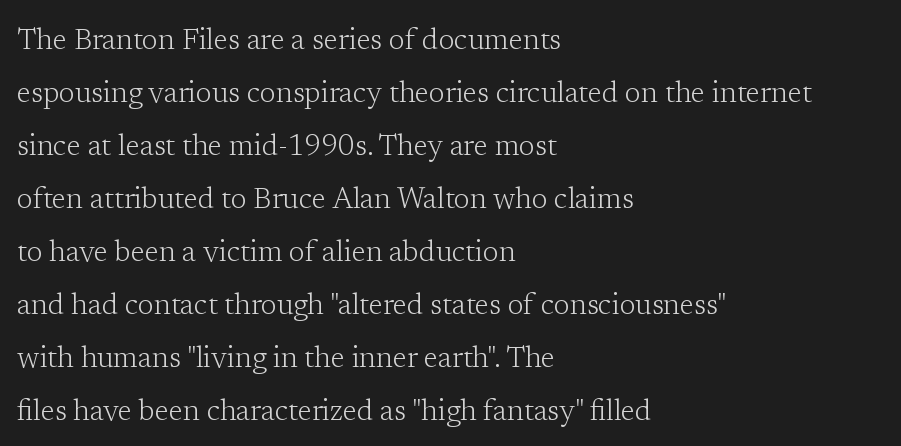
The passage shown is typed in a proportional face where columns would drift. The typography opts for an upright posture over an oblique one. Notice how the passage keeps a crisp vertical edge on the left only. A light-to-regular cut is what we see here. Is this a sans? No — the strokes have serifs. Is the letter spacing exaggerated? No — it looks like the ordinary default.
